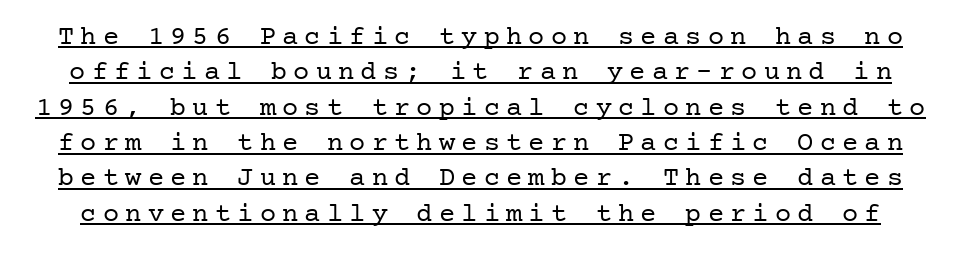
The image shows 27 px text type, upright; set normal line spacing (1.31x), unusually wide letter spacing (+0.23 em), underlined.
